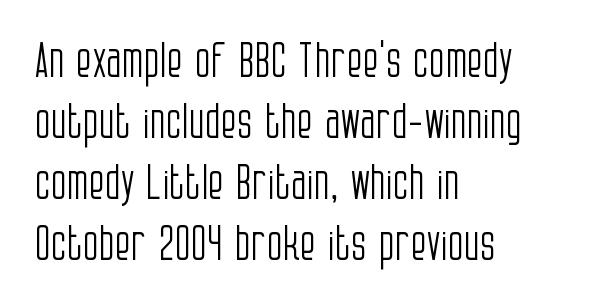
Words appear dense and cohesive because spacing is normal. Every stem runs plumb, perpendicular to the baseline. Is there much room between lines? A standard amount, neither cramped nor airy. The strokes carry an ordinary text weight at most. The glyphs are unaccompanied by any horizontal stroke below them.
